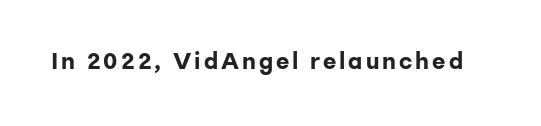
The image shows 23 px bold type, upright; set not underlined.
